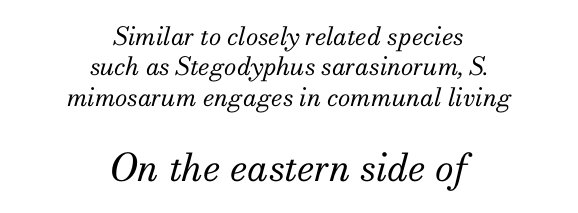
{"serif": "yes", "italic": "yes", "lean": "right", "slant_degrees": 13, "bold": "no", "weight": "regular", "width": "normal", "stroke_contrast": "medium", "x_height": "small", "monospaced": "no", "underline": "no", "align": "center", "line_spacing_ratio": 1.22, "letter_spacing": "normal", "letter_spacing_em": 0.0, "larger_block": "second", "size_ratio": 1.52, "glyph_px": 38}
